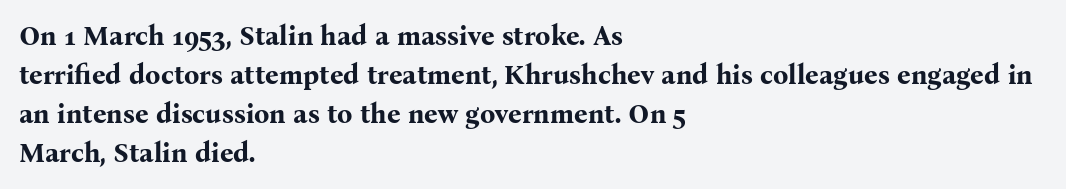
{"italic": "no", "bold": "yes", "underline": "no", "align": "left", "line_spacing": "normal", "line_spacing_ratio": 1.44, "letter_spacing": "normal", "letter_spacing_em": 0.0, "glyph_px": 27}
